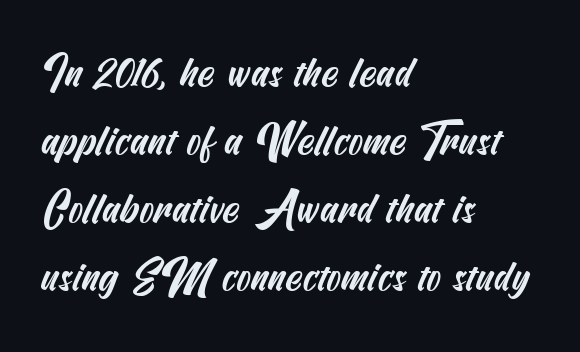
Q: Is the typeface a serif or a sans-serif typeface? A: Sans-serif.
Q: Is the text underlined? A: No.
Q: How is the paragraph aligned? A: Left-aligned.
Q: Is the spacing between letters normal or unusually wide? A: Normal.
Q: Is the spacing between lines tight, normal or loose? A: Normal.
Q: Width (condensed, normal, or wide)? A: Condensed.
Q: Stroke contrast? A: Medium.
Q: x-height? A: Small.
